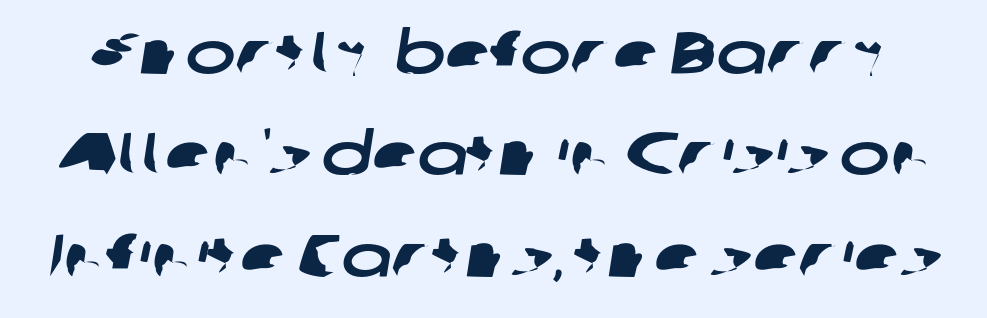
{"serif": "no", "width": "wide", "stroke_contrast": "low", "x_height": "medium", "monospaced": "no", "underline": "no", "line_spacing": "normal", "line_spacing_ratio": 1.69, "letter_spacing": "normal", "letter_spacing_em": 0.0, "glyph_px": 60}
